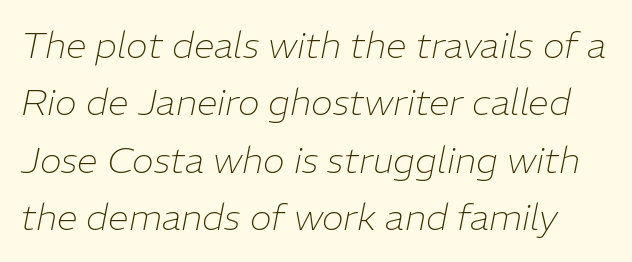
The image shows 37 px thin type, italic (leaning right); set normal line spacing (1.55x), normal letter spacing, not underlined; low stroke contrast and a medium x-height.
